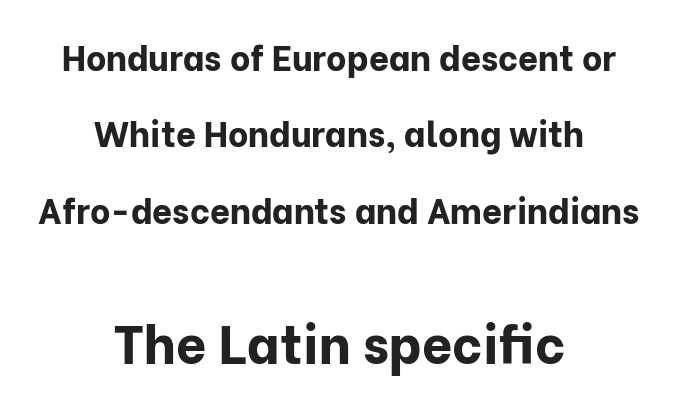
The image shows 53 px bold sans-serif type, upright; set centered, loose line spacing (2.18x), normal letter spacing, not underlined; the second (bottom) block is 1.51x larger; low stroke contrast and a medium x-height.
